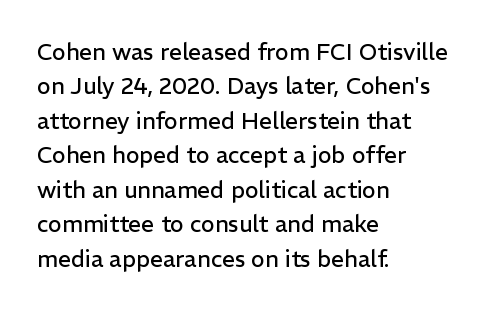
Q: Is the text bold? A: No.
Q: Is the text italic (slanted)? A: No, it is upright.
Q: Is the text underlined? A: No.
Q: How is the paragraph aligned? A: Left-aligned.
Q: Is the spacing between letters normal or unusually wide? A: Normal.
Q: Is the spacing between lines tight, normal or loose? A: Normal.
